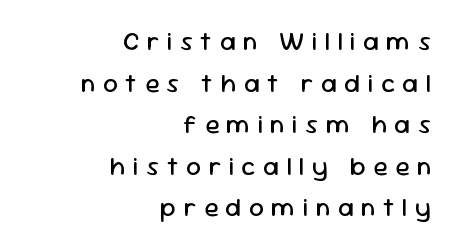
The image shows 26 px text type, upright; set right-aligned, normal line spacing (1.6x), unusually wide letter spacing (+0.29 em), not underlined.
